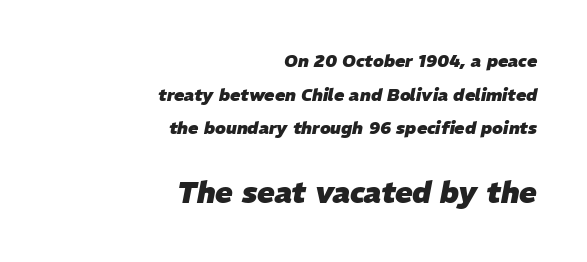
Compared with ordinary roman type, these characters are visibly tilted. Leftover space on each line is placed entirely before the opening word. Heavy-handed strokes throughout: this text is bold. The passage shown has conventional tracking throughout. Size contrast runs from small at the top to large at the bottom.
